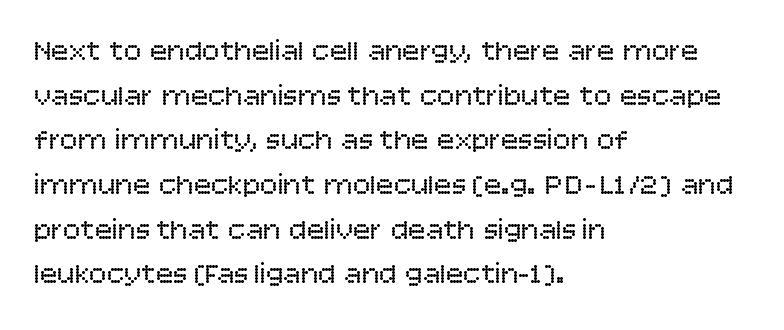
Horizontal alignment here is leftward, the default for most running prose. Font category for this specimen: sans-serif. Each letter keeps its own natural width here, so spacing adapts to shape. Letters have the restrained weight of plain body copy at most. How are the letters spaced? Ordinarily, with no added tracking.
